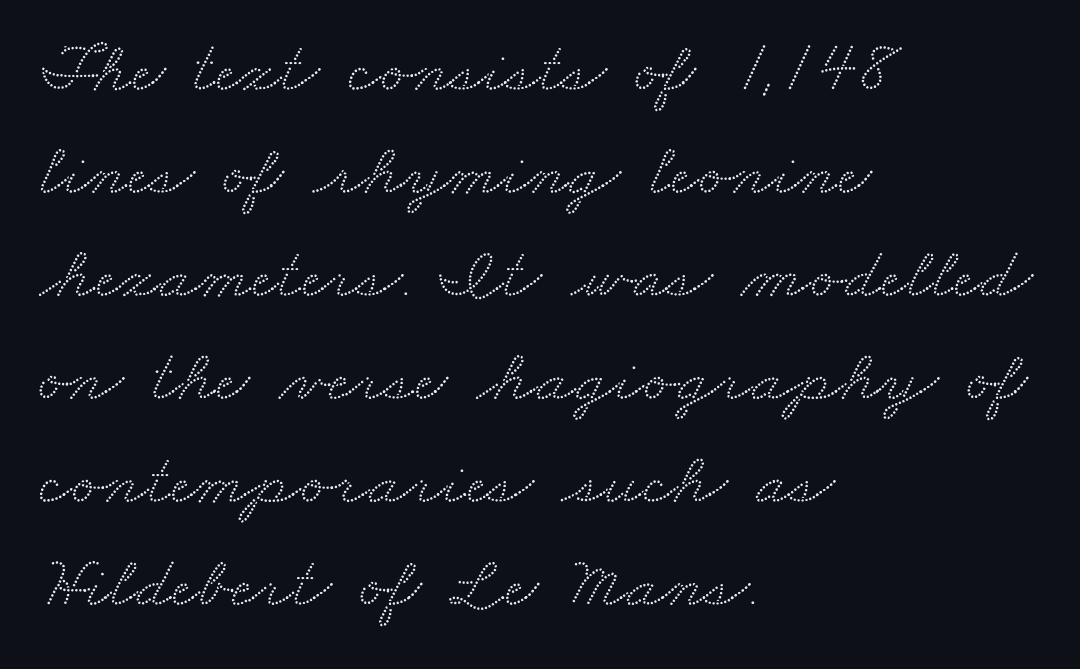
Look at the bottom of the vertical strokes: they flare into serifs here. Is the letter spacing exaggerated? No — it looks like the ordinary default. Clear beneath every line of the passage. Looks like regular typesetting: each glyph gets only the width it needs. Students, observe: this is what conventionally led text looks like.
